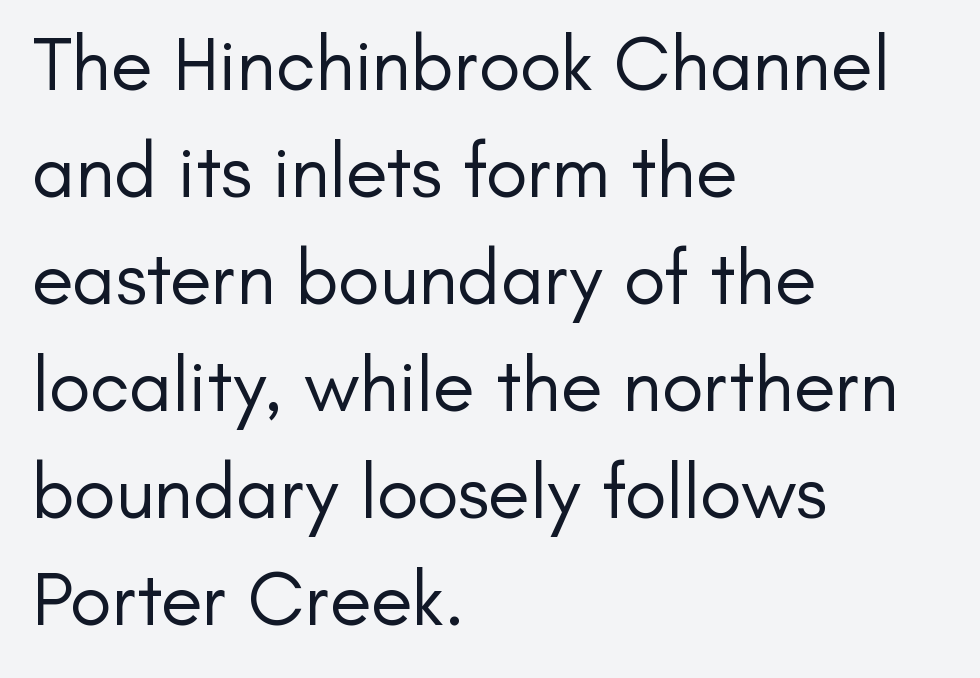
{"serif": "no", "italic": "no", "bold": "no", "weight": "regular", "width": "normal", "stroke_contrast": "low", "x_height": "small", "monospaced": "no", "underline": "no", "align": "left", "line_spacing": "normal", "line_spacing_ratio": 1.39, "letter_spacing": "normal", "letter_spacing_em": 0.0, "glyph_px": 77}
